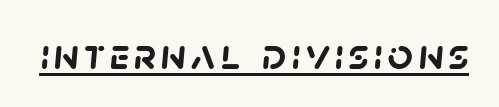
The face used here is proportionally spaced, like ordinary book or web type. Looks like someone drew a line under every word here. Are there feet on the stems? There aren't — it's a sans. The rendering uses a bold face; every stroke is thick and dark.
